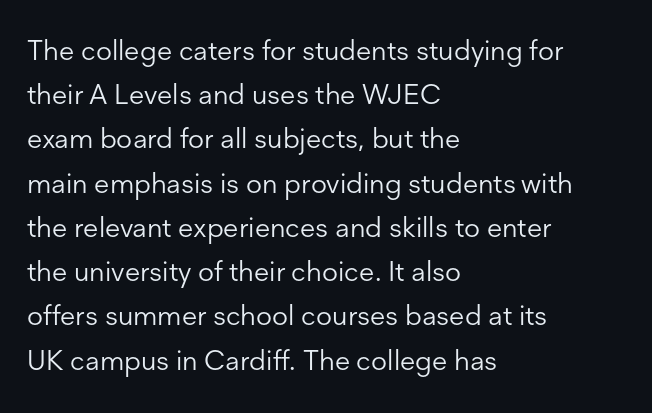
The image shows 28 px light sans-serif type, upright; set left-aligned, normal line spacing (1.58x), normal letter spacing, not underlined; low stroke contrast and a medium x-height.
